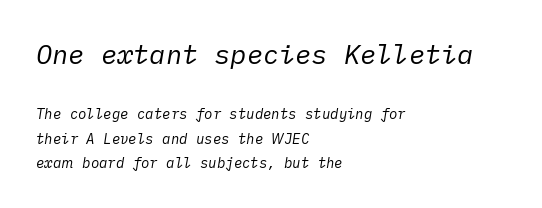
{"italic": "yes", "lean": "right", "slant_degrees": 10, "bold": "no", "underline": "no", "align": "left", "line_spacing_ratio": 1.73, "letter_spacing": "normal", "letter_spacing_em": 0.0, "larger_block": "first", "size_ratio": 1.93, "glyph_px": 27}
